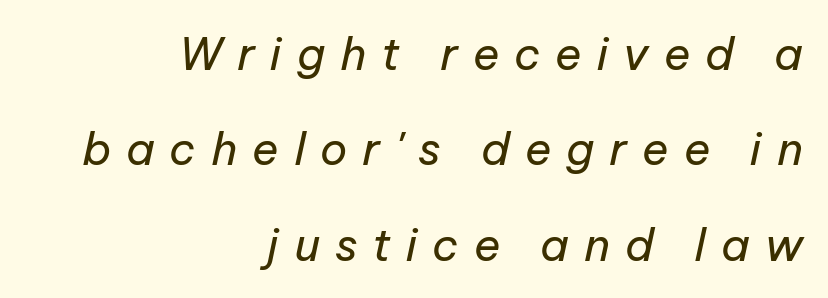
Weight: in the light-to-regular range. Vertically, the passage feels expansive, rows floating well apart. The glyphs look as if they've been sheared to an angle. You could not count columns in this text — the font is proportionally spaced. The text block is weighted toward the right margin, trailing off unevenly leftward.
